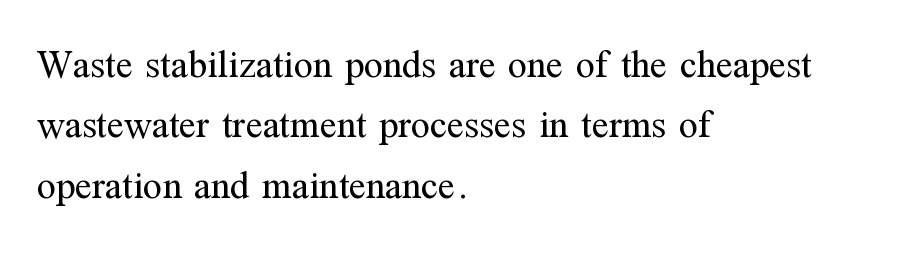
{"serif": "yes", "italic": "no", "bold": "no", "weight": "regular", "width": "normal", "stroke_contrast": "medium", "x_height": "medium", "monospaced": "no", "underline": "no", "align": "left", "line_spacing": "normal", "line_spacing_ratio": 1.55, "letter_spacing": "normal", "letter_spacing_em": 0.0, "glyph_px": 39}
